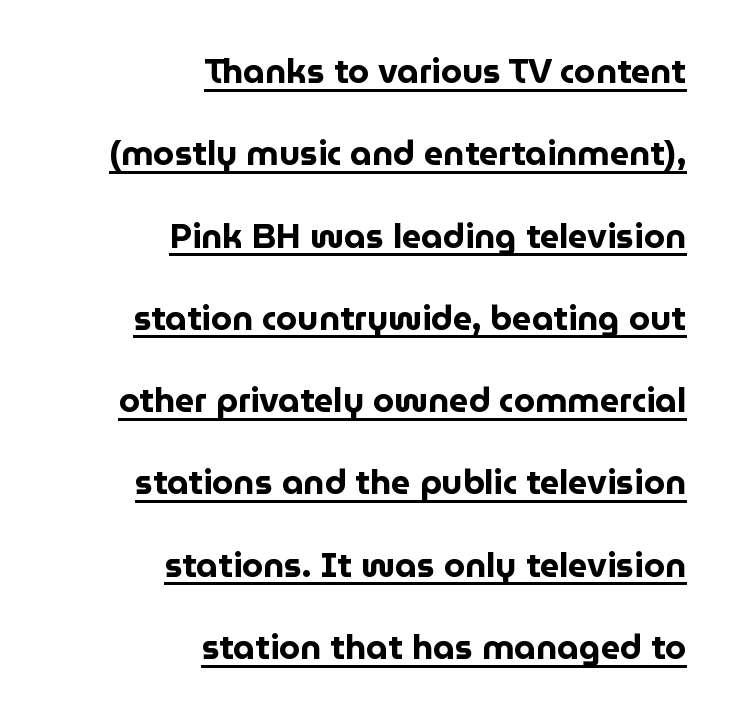
Do the letters lean? They stand straight. Students, observe: this is what heavily led, spacious text looks like. A typesetter would call this proportional, since set widths differ per character. Notice how the passage keeps a crisp vertical edge on the right only. The gaps between neighbouring characters are ordinary and unremarkable.
